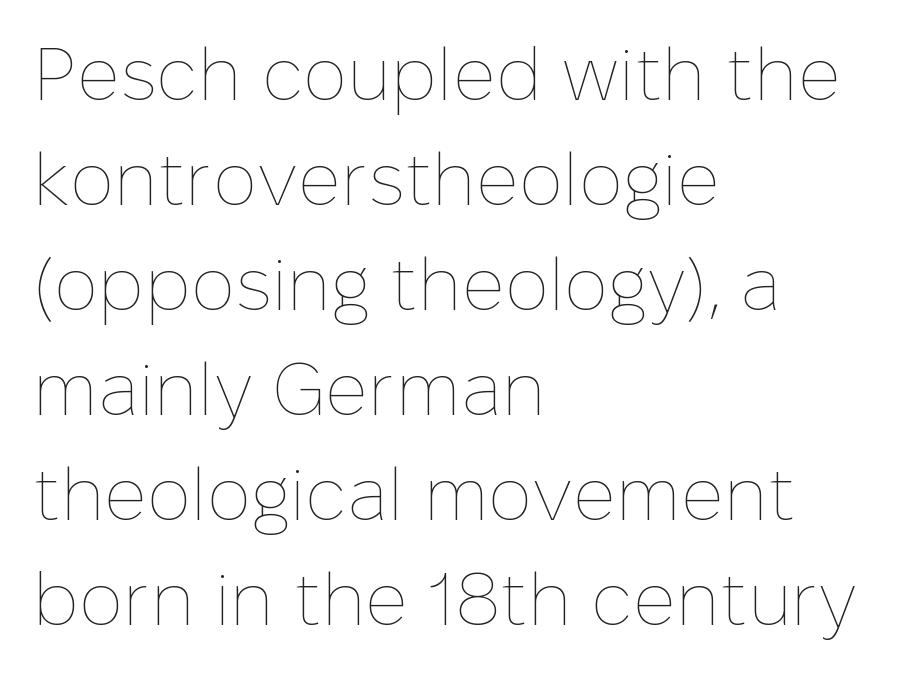
Teacher's note: observe the even left margin — that is flush-left alignment. Rendered with straight, roman letterforms. Letters have the restrained weight of plain body copy at most. Check the space under the baseline: it is left empty. How would I describe the line gaps? Plain and ordinary.
